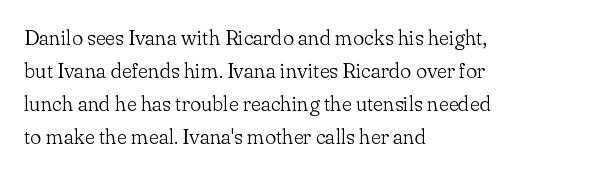
No italicization has been applied; the sample stays upright. This rendering features lettering with no underline. Summary of weight: not heavy and not bold. The typesetter chose a ragged-right arrangement here. The vertical gap from one line to the next is medium.
